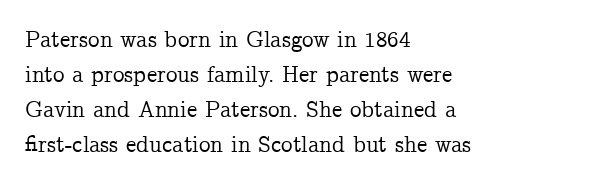
{"italic": "no", "underline": "no", "align": "left", "line_spacing": "normal", "line_spacing_ratio": 1.52, "letter_spacing": "normal", "letter_spacing_em": 0.0, "glyph_px": 23}
